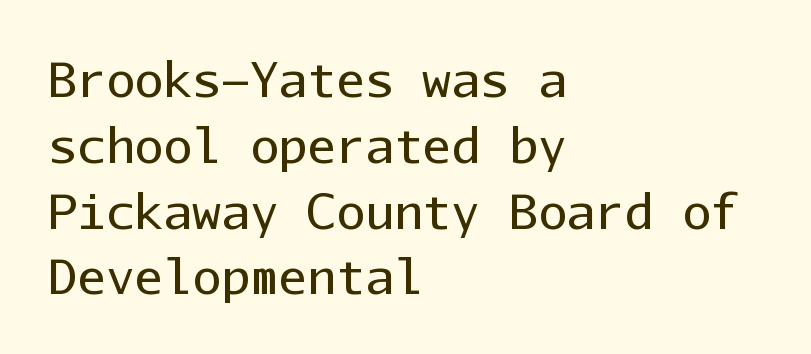
The image shows 48 px regular-weight sans-serif type, upright, monospaced; set left-aligned, normal line spacing (1.37x), normal letter spacing, not underlined; low stroke contrast and a medium x-height.
